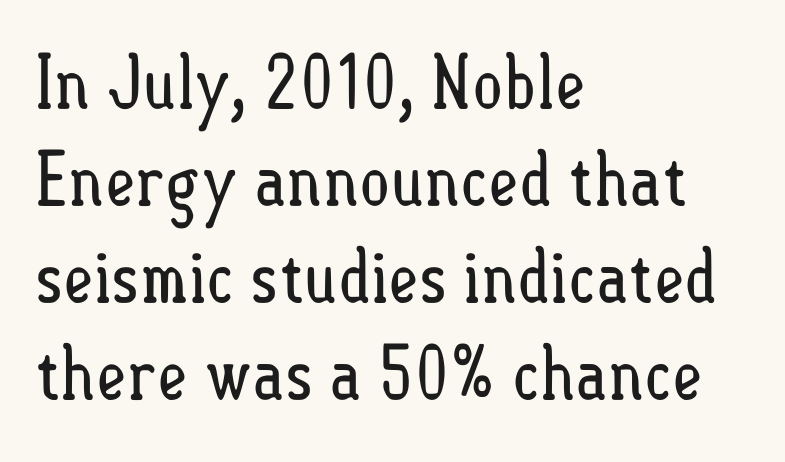
{"italic": "no", "bold": "no", "weight": "regular", "width": "condensed", "stroke_contrast": "low", "x_height": "small", "monospaced": "no", "underline": "no", "align": "left", "line_spacing": "normal", "line_spacing_ratio": 1.31, "letter_spacing": "normal", "letter_spacing_em": 0.0, "glyph_px": 74}
